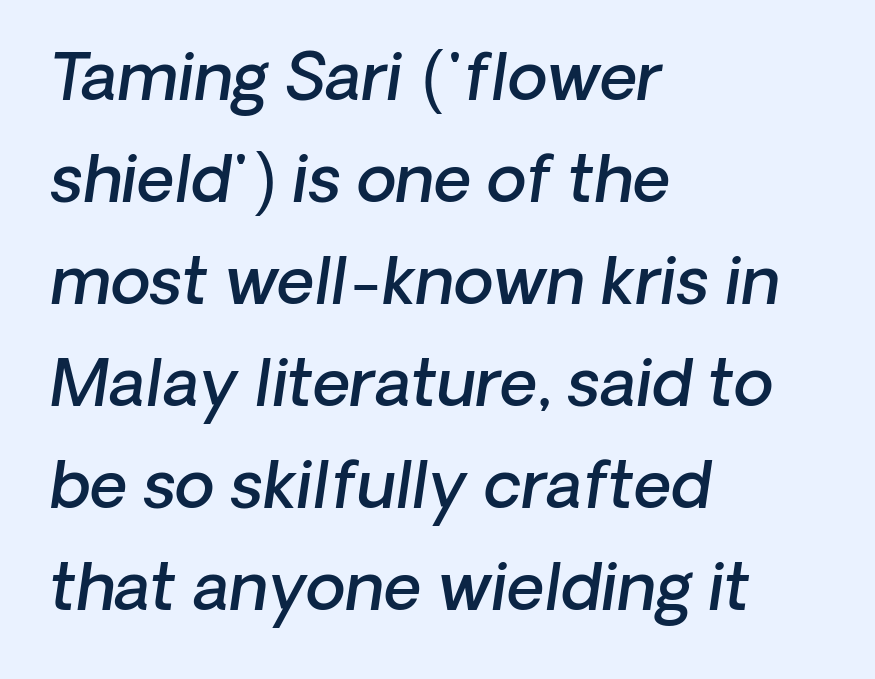
The image shows 65 px semibold type, italic (leaning right); set left-aligned, normal line spacing (1.57x), normal letter spacing, not underlined; low stroke contrast and a medium x-height.
